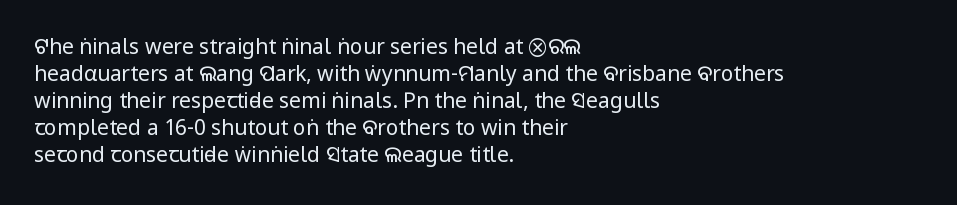
These lines keep a tight, regular rhythm from letter to letter. The rows are spaced the way most documents space them. Nothing heavy about these letters — not bold at all. A roman cut, with each character standing at attention. Check under the words: just untouched page. All the whitespace from short lines collects on the right.
